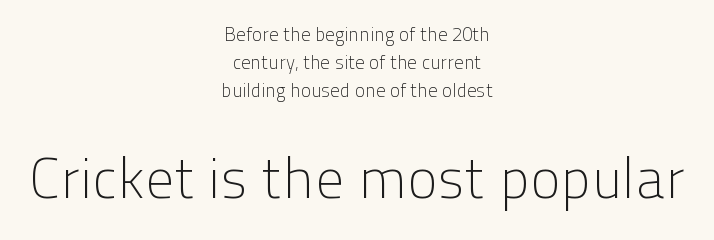
The image shows 57 px light sans-serif type, upright; set centered, normal line spacing (1.47x), normal letter spacing, not underlined; the second (bottom) block is 3.0x larger; low stroke contrast and a medium x-height.
